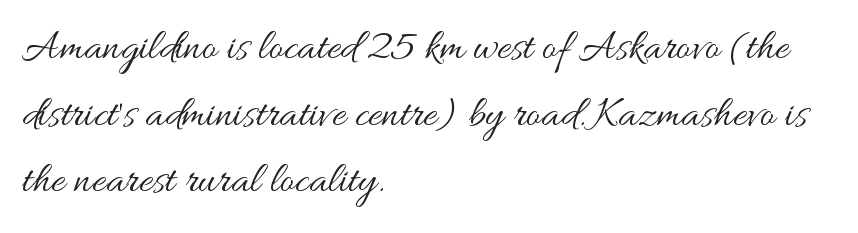
Leading matches the norm, producing a regular column. The letters advance in unequal steps, a hallmark of proportional type. The lines are quadded left. Stems here are at most as thick as an everyday book face. Is the letter spacing exaggerated? No — it looks like the ordinary default.
